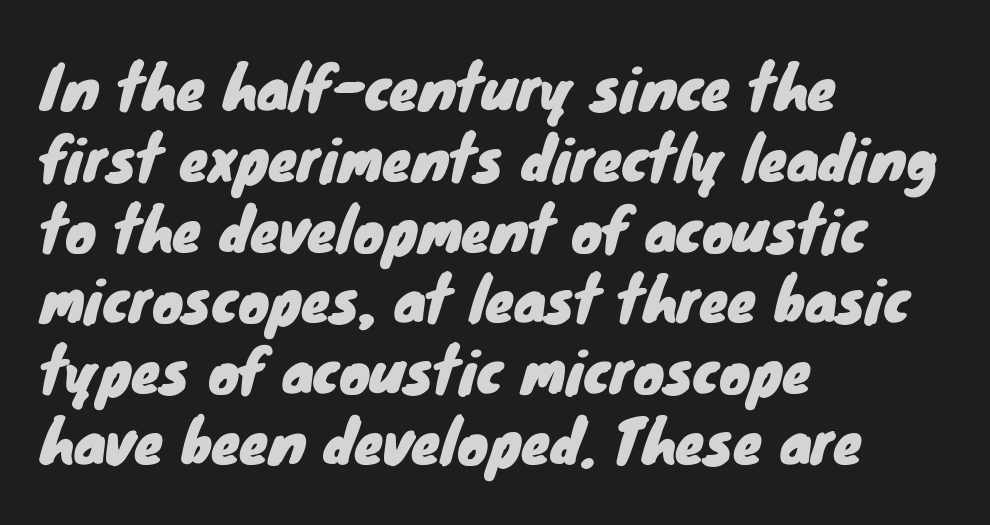
The image shows 58 px sans-serif type; set left-aligned, line spacing 1.22x, normal letter spacing, not underlined; low stroke contrast and a small x-height.
